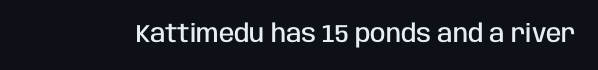
{"italic": "no", "bold": "semi", "underline": "no", "letter_spacing": "normal", "letter_spacing_em": 0.0, "glyph_px": 25}
